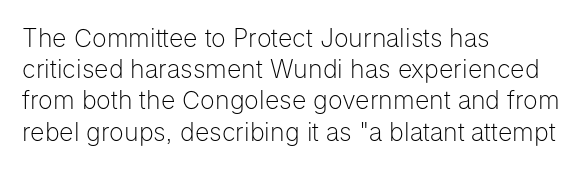
The image shows 25 px text type, upright; set left-aligned, normal line spacing (1.25x), normal letter spacing, not underlined.
